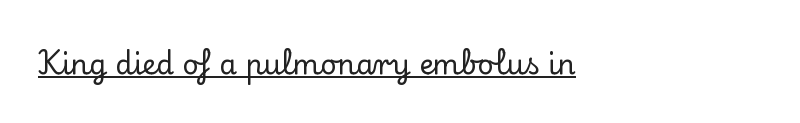
Q: Is the text italic (slanted)? A: No, it is upright.
Q: Is the typeface a serif or a sans-serif typeface? A: Serif.
Q: Is the text underlined? A: Yes.
Q: How is the paragraph aligned? A: Left-aligned.
Q: Is the spacing between letters normal or unusually wide? A: Normal.
Q: Width (condensed, normal, or wide)? A: Normal.
Q: Stroke contrast? A: Low.
Q: x-height? A: Small.
Q: Monospaced? A: No.
